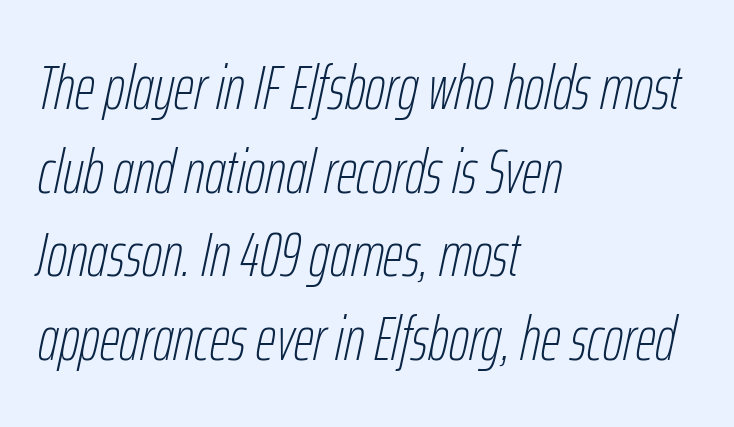
The image shows 62 px thin, condensed type, italic (leaning right); set left-aligned, normal line spacing (1.35x), normal letter spacing, not underlined; low stroke contrast and a medium x-height.
